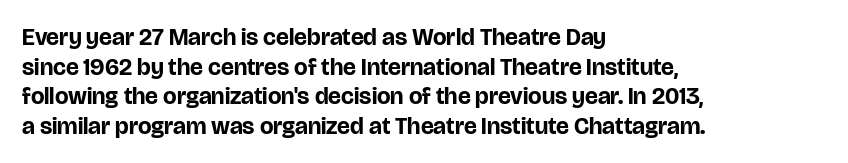
Nobody drew a line under any word here. The lettering stays uniformly vertical, giving the passage a roman look. Each word holds together tightly as a unit, with standard inter-letter gaps. A student would call this left alignment; a typographer would say flush left, rag right. Typographic density is high because the face is bold.
